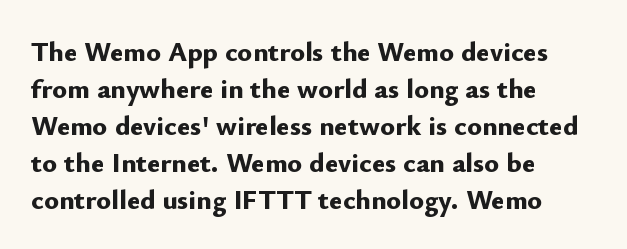
Clear beneath every line of the passage. Spacing verdict: proportional, widths tailored to each character. Designer's note — italics off, roman on. Nothing sits at the stroke ends, so this counts as sans-serif. On the weight axis this lands at bold, roughly 700. This sample keeps an unexceptional amount of space between lines.
